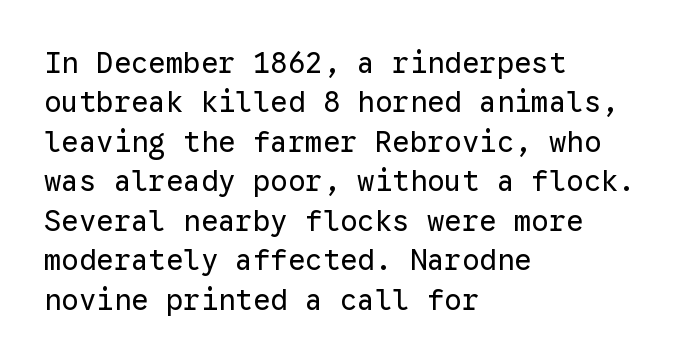
{"serif": "no", "italic": "no", "bold": "no", "weight": "regular", "width": "normal", "stroke_contrast": "low", "x_height": "medium", "monospaced": "yes", "underline": "no", "align": "left", "line_spacing": "normal", "line_spacing_ratio": 1.36, "letter_spacing": "normal", "letter_spacing_em": 0.0, "glyph_px": 29}
